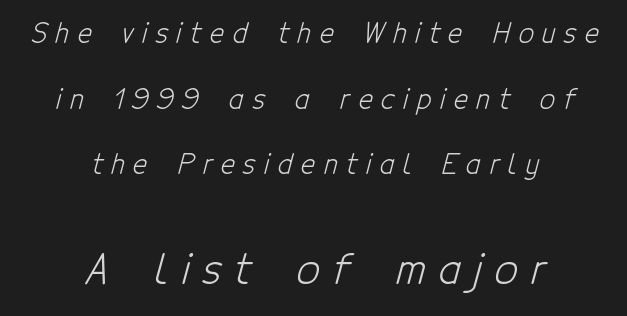
Note: no serifs on the glyphs. The glyphs are unaccompanied by any horizontal stroke below them. This sample uses expanded letter spacing, leaving extra air between glyphs. These lines stand farther apart than default settings would place them. Stems and bowls with no extra thickness — not bold.
